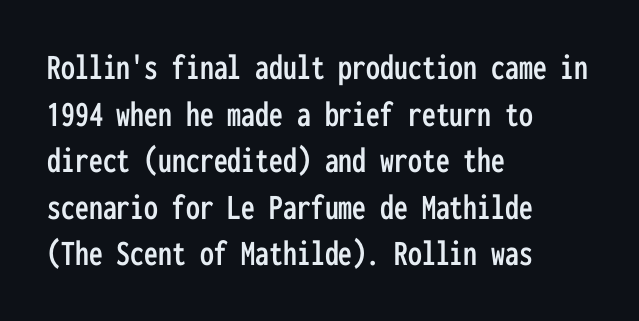
{"serif": "no", "italic": "no", "width": "condensed", "stroke_contrast": "low", "x_height": "medium", "monospaced": "yes", "underline": "no", "align": "left", "line_spacing": "normal", "line_spacing_ratio": 1.26, "letter_spacing": "normal", "letter_spacing_em": 0.0, "glyph_px": 37}
